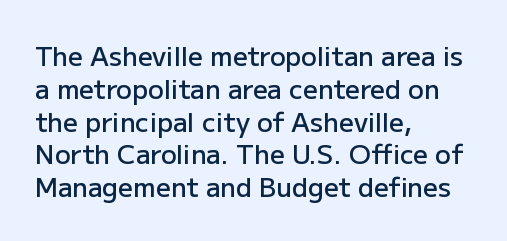
The image shows 26 px text type, upright; set left-aligned, normal line spacing (1.26x), normal letter spacing, not underlined.
